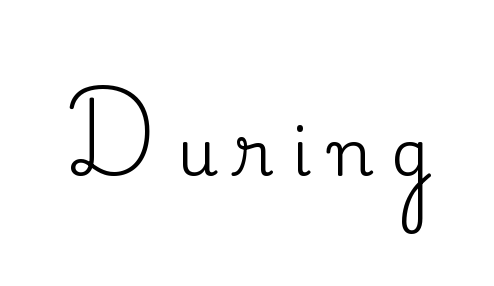
Q: Is the text italic (slanted)? A: No, it is upright.
Q: Is the typeface a serif or a sans-serif typeface? A: Serif.
Q: Is the text underlined? A: No.
Q: Is the spacing between letters normal or unusually wide? A: Unusually wide.
Q: Width (condensed, normal, or wide)? A: Normal.
Q: Stroke contrast? A: Medium.
Q: x-height? A: Small.
Q: Monospaced? A: No.
